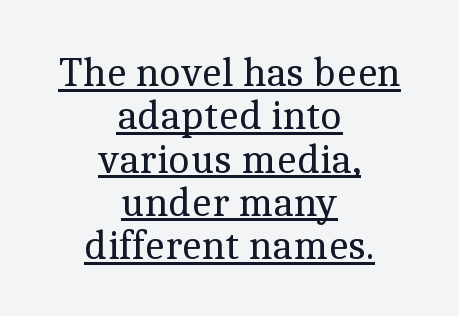
{"serif": "yes", "italic": "no", "bold": "no", "weight": "regular", "width": "normal", "x_height": "medium", "monospaced": "no", "underline": "yes", "align": "center", "line_spacing": "tight", "line_spacing_ratio": 1.03, "letter_spacing": "normal", "letter_spacing_em": 0.0, "glyph_px": 42}
